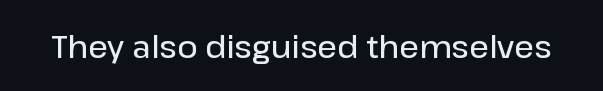
{"serif": "no", "italic": "no", "bold": "semi", "weight": "semibold", "width": "normal", "stroke_contrast": "low", "x_height": "medium", "monospaced": "no", "underline": "no", "letter_spacing": "normal", "letter_spacing_em": 0.0, "glyph_px": 31}
